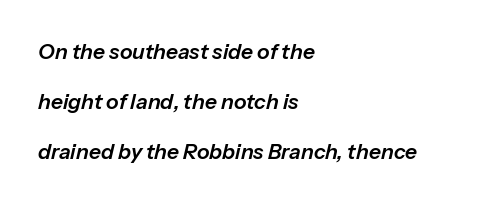
Q: Is the text italic (slanted)? A: Yes, it leans right by about 13 degrees.
Q: Is the text underlined? A: No.
Q: How is the paragraph aligned? A: Left-aligned.
Q: Is the spacing between letters normal or unusually wide? A: Normal.
Q: Is the spacing between lines tight, normal or loose? A: Loose.
